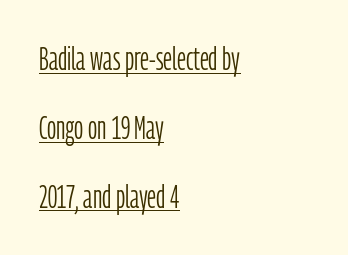
These lines are rendered in a variable-pitch font. Is there much room between lines? Yes — plenty of vertical air separates them. Is the stroke heavy? The answer is a plain regular-or-lighter. Style check: upright. Which margin do the lines hug? The left one — the right edge is uneven.
